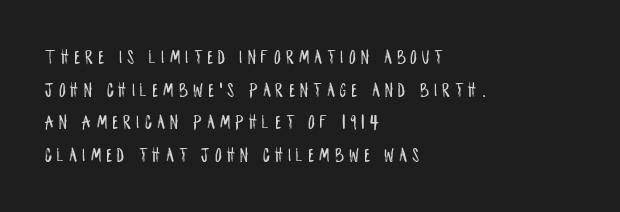
{"italic": "no", "underline": "no", "align": "left", "line_spacing": "normal", "line_spacing_ratio": 1.63, "letter_spacing": "wide", "letter_spacing_em": 0.27, "glyph_px": 20}
